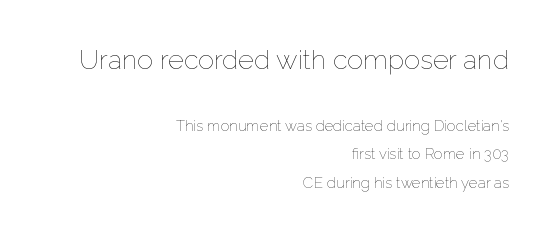
Q: Is the text bold? A: No.
Q: Is the text italic (slanted)? A: No, it is upright.
Q: Is the text underlined? A: No.
Q: How is the paragraph aligned? A: Right-aligned.
Q: Is the spacing between letters normal or unusually wide? A: Normal.
Q: Is the spacing between lines tight, normal or loose? A: Loose.
Q: Which block of text is set in a larger size, the first (top) or the second (bottom)? A: The first (top) one.
